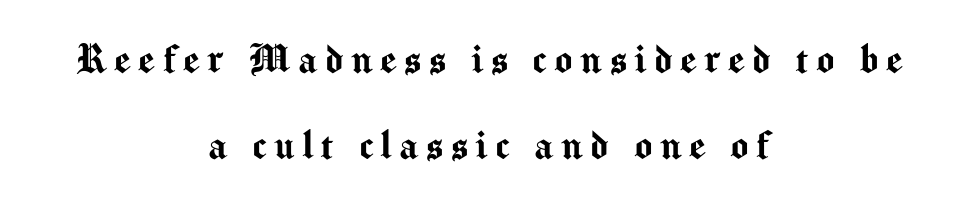
Q: Is the text italic (slanted)? A: No, it is upright.
Q: Is the typeface a serif or a sans-serif typeface? A: Sans-serif.
Q: Is the text underlined? A: No.
Q: How is the paragraph aligned? A: Centered.
Q: Width (condensed, normal, or wide)? A: Normal.
Q: Stroke contrast? A: Medium.
Q: x-height? A: Medium.
Q: Monospaced? A: No.
